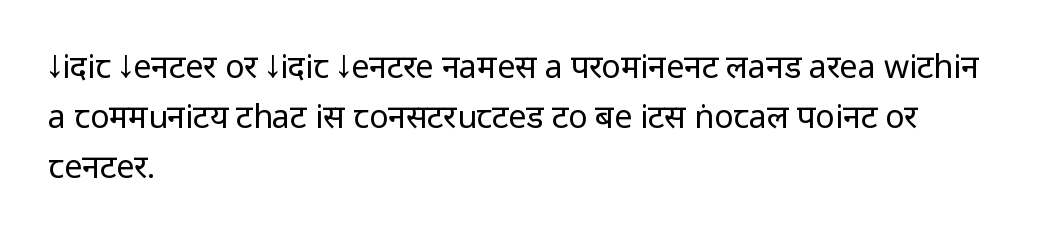
{"serif": "no", "italic": "no", "bold": "no", "weight": "regular", "width": "condensed", "stroke_contrast": "low", "underline": "no", "align": "left", "line_spacing": "normal", "line_spacing_ratio": 1.57, "letter_spacing": "normal", "letter_spacing_em": 0.0, "glyph_px": 32}
